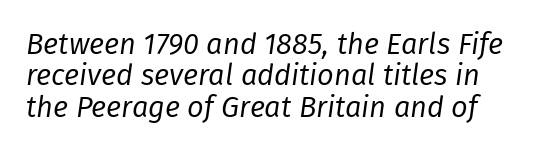
Character widths vary here, with narrow letters taking less room than wide ones. The space between consecutive lines is stingy. The face used here is rendered with its standard letterfit. Letters rest on an invisible, unmarked baseline.
